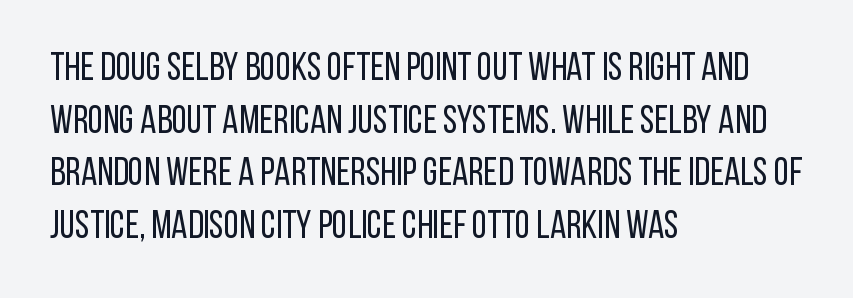
{"serif": "no", "italic": "no", "bold": "no", "weight": "regular", "width": "condensed", "stroke_contrast": "low", "x_height": "large", "monospaced": "no", "underline": "no", "align": "left", "line_spacing": "normal", "line_spacing_ratio": 1.35, "letter_spacing": "normal", "letter_spacing_em": 0.0, "glyph_px": 39}
